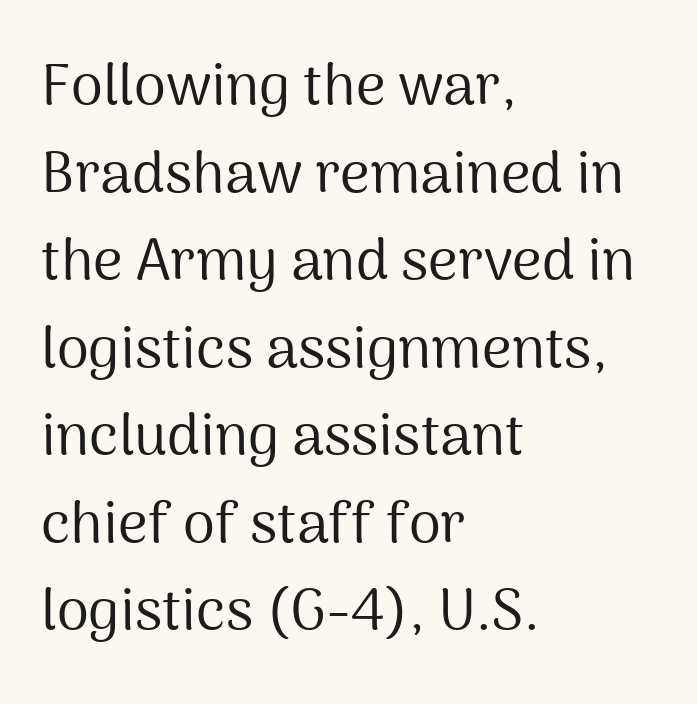
In terms of leading, this rendering sits right in the middle. Where is the straight margin? On the left. The letters stand upright; this is a roman face. Proportional: the letters do not fall into vertical columns. The passage shown has conventional tracking throughout.
